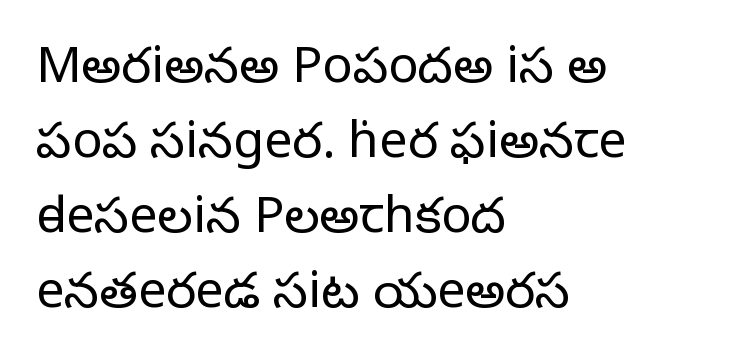
The image shows 50 px regular-weight serif type, upright; set left-aligned, normal line spacing (1.5x), normal letter spacing, not underlined; low stroke contrast and a large x-height.
